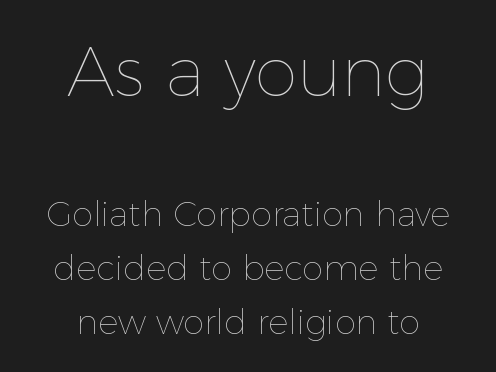
{"italic": "no", "bold": "no", "weight": "thin", "width": "normal", "x_height": "medium", "monospaced": "no", "underline": "no", "align": "center", "line_spacing": "normal", "line_spacing_ratio": 1.58, "letter_spacing": "normal", "letter_spacing_em": 0.0, "larger_block": "first", "size_ratio": 2.03, "glyph_px": 69}
